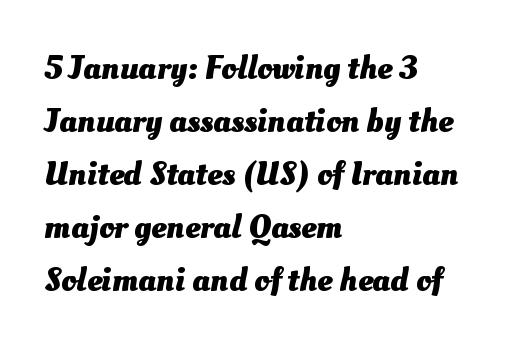
Inter-character spacing is left at the font's built-in metrics. Each letter keeps its own natural width here, so spacing adapts to shape. Strong, thick strokes mark this as bold type. The area under the type is left untouched.
